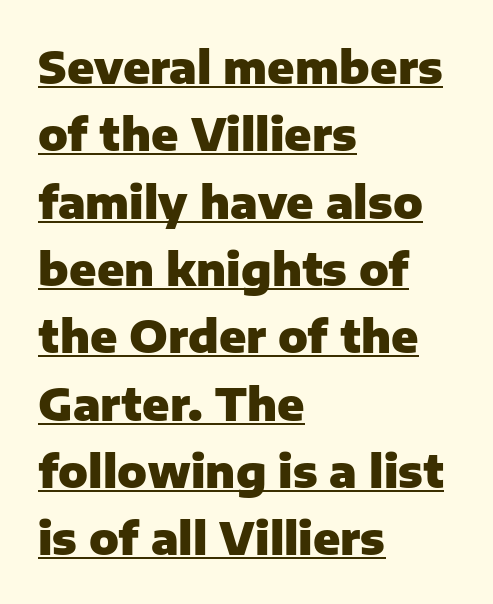
{"serif": "no", "italic": "no", "bold": "yes", "weight": "heavy", "width": "normal", "stroke_contrast": "low", "x_height": "medium", "monospaced": "no", "underline": "yes", "align": "left", "line_spacing": "normal", "line_spacing_ratio": 1.53, "letter_spacing": "normal", "letter_spacing_em": 0.0, "glyph_px": 44}
